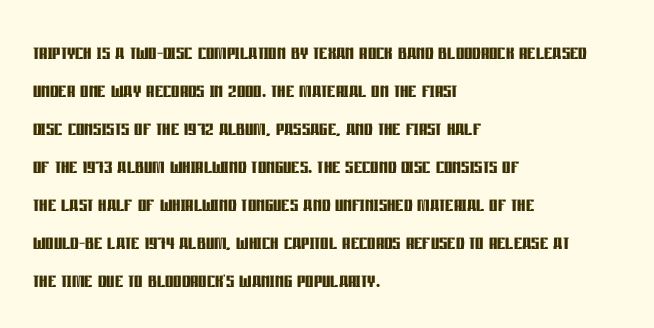
{"italic": "no", "bold": "yes", "underline": "no", "align": "left", "line_spacing": "normal", "line_spacing_ratio": 1.46, "letter_spacing": "normal", "letter_spacing_em": 0.0, "glyph_px": 26}
